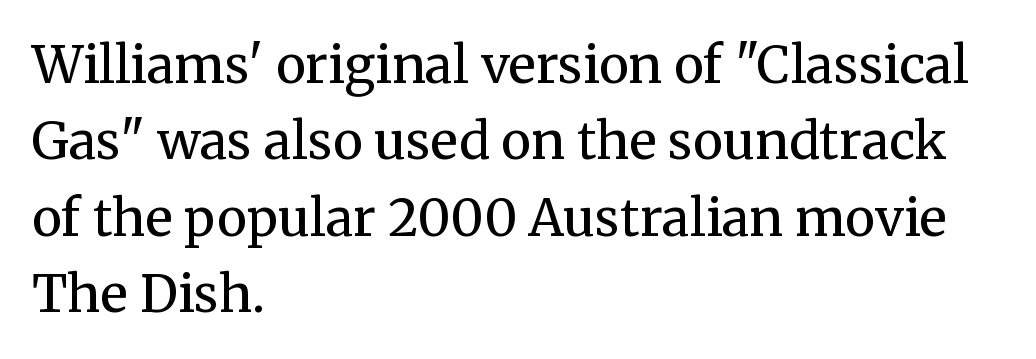
Small tapered or slab feet sit at the stroke ends, so this counts as serif. Compared with typical body copy, the letter spacing here is the same. The cut favours lightness, reaching ordinary text weight at its darkest. Quick note: not italic, upright.
